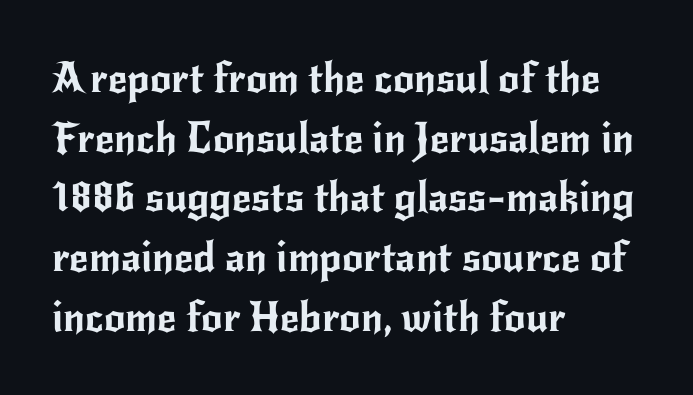
The image shows 42 px sans-serif type, upright; set left-aligned, normal line spacing (1.42x), normal letter spacing, not underlined; low stroke contrast and a small x-height.
